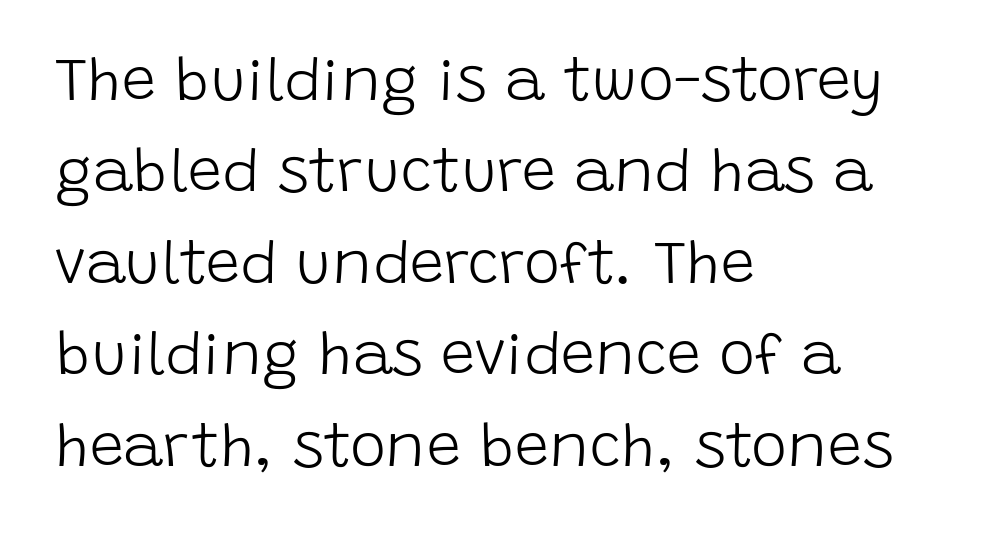
This sample keeps an unexceptional amount of space between lines. The font sits on the lighter half of the weight spectrum, regular included. Bare-footed words on every line. Compared with a centered layout, this one pins lines to the left instead. No italicization has been applied; the sample stays upright. This rendering leaves character spacing at its baseline value.
